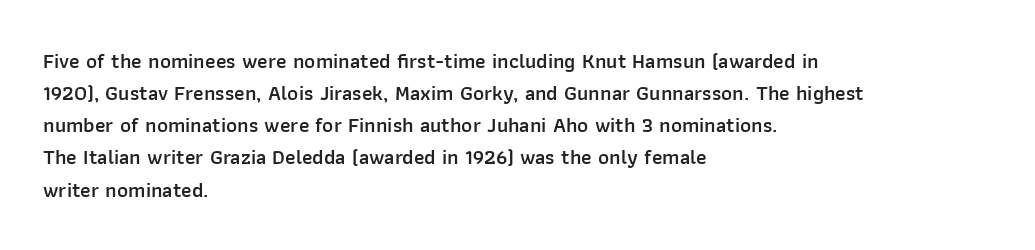
The image shows 21 px text type, upright; set left-aligned, normal line spacing (1.53x), normal letter spacing, not underlined.
